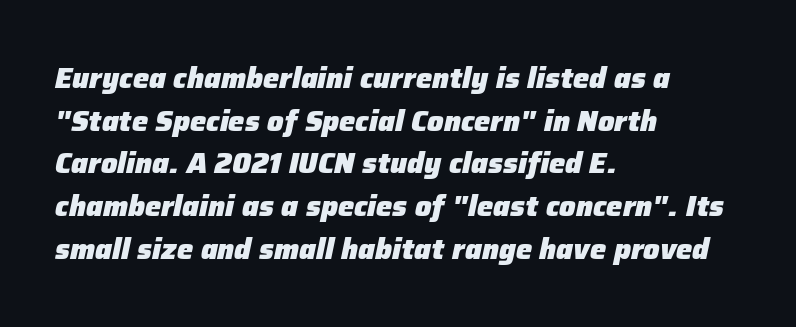
{"italic": "yes", "lean": "right", "slant_degrees": 12, "bold": "yes", "weight": "heavy", "width": "normal", "stroke_contrast": "low", "x_height": "medium", "monospaced": "no", "underline": "no", "align": "left", "line_spacing": "normal", "line_spacing_ratio": 1.47, "letter_spacing": "normal", "letter_spacing_em": 0.0, "glyph_px": 29}
